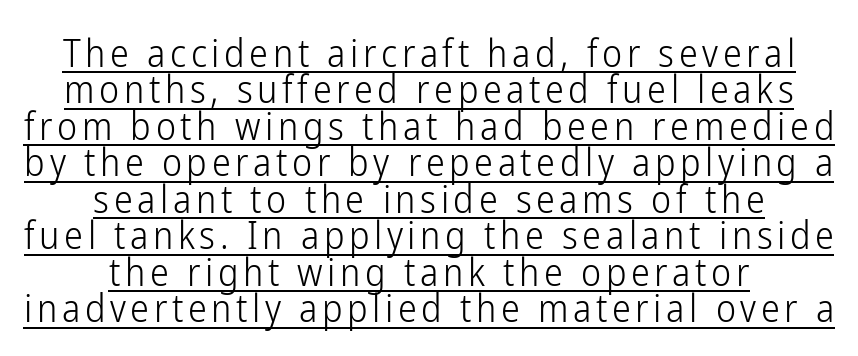
Q: Is the text bold? A: No.
Q: Is the text italic (slanted)? A: No, it is upright.
Q: Is the typeface a serif or a sans-serif typeface? A: Sans-serif.
Q: Is the text underlined? A: Yes.
Q: How is the paragraph aligned? A: Centered.
Q: Is the spacing between lines tight, normal or loose? A: Tight.
Q: Width (condensed, normal, or wide)? A: Condensed.
Q: Stroke contrast? A: Low.
Q: x-height? A: Medium.
Q: Monospaced? A: No.
